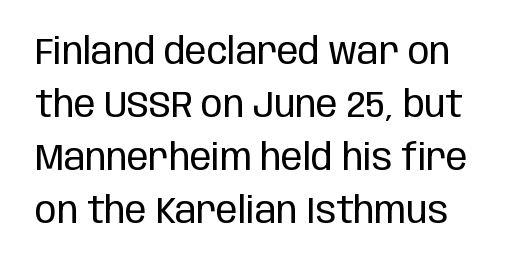
Q: Is the text bold? A: No.
Q: Is the text italic (slanted)? A: No, it is upright.
Q: Is the typeface a serif or a sans-serif typeface? A: Sans-serif.
Q: Is the text underlined? A: No.
Q: Is the spacing between letters normal or unusually wide? A: Normal.
Q: Is the spacing between lines tight, normal or loose? A: Normal.
Q: Width (condensed, normal, or wide)? A: Condensed.
Q: Stroke contrast? A: Low.
Q: x-height? A: Large.
Q: Monospaced? A: No.
